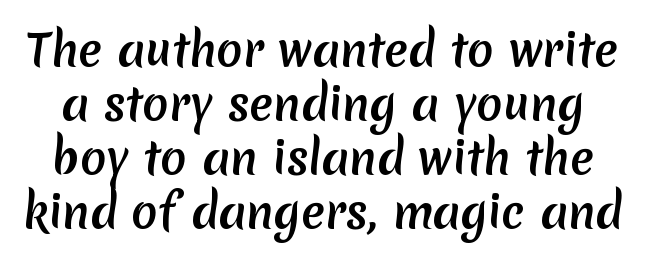
Note: no serifs on the glyphs. Bare-footed words on every line. Words appear dense and cohesive because spacing is normal. Think of a printed novel: that variable character pitch is what you see here.
